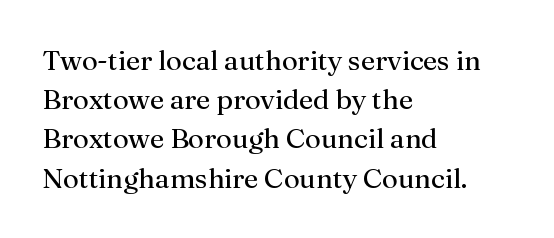
The image shows 28 px regular-weight serif type, upright; set left-aligned, normal line spacing (1.4x), normal letter spacing, not underlined; medium stroke contrast and a medium x-height.
